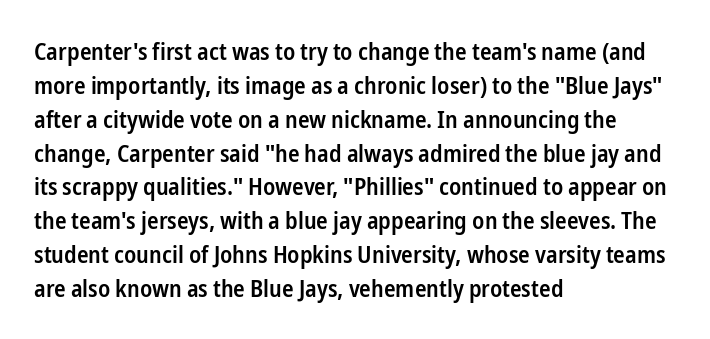
Does the weight exceed regular? Yes, but only to semibold. The glyphs are unaccompanied by any horizontal stroke below them. Line starts are locked; line ends wander. Leading: standard.
